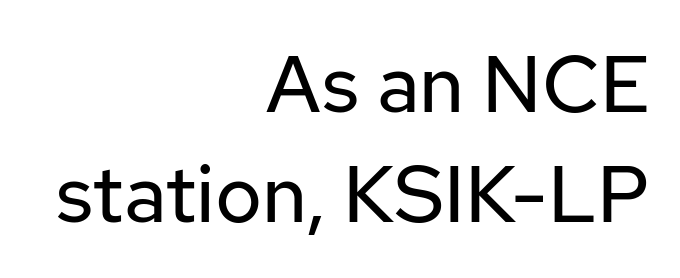
{"serif": "no", "italic": "no", "bold": "no", "weight": "regular", "width": "normal", "stroke_contrast": "low", "x_height": "medium", "monospaced": "no", "underline": "no", "align": "right", "line_spacing": "normal", "line_spacing_ratio": 1.38, "letter_spacing": "normal", "letter_spacing_em": 0.0, "glyph_px": 80}
